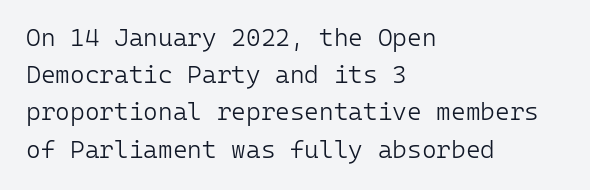
{"italic": "no", "bold": "no", "underline": "no", "align": "left", "line_spacing": "normal", "line_spacing_ratio": 1.49, "letter_spacing": "normal", "letter_spacing_em": 0.0, "glyph_px": 25}
